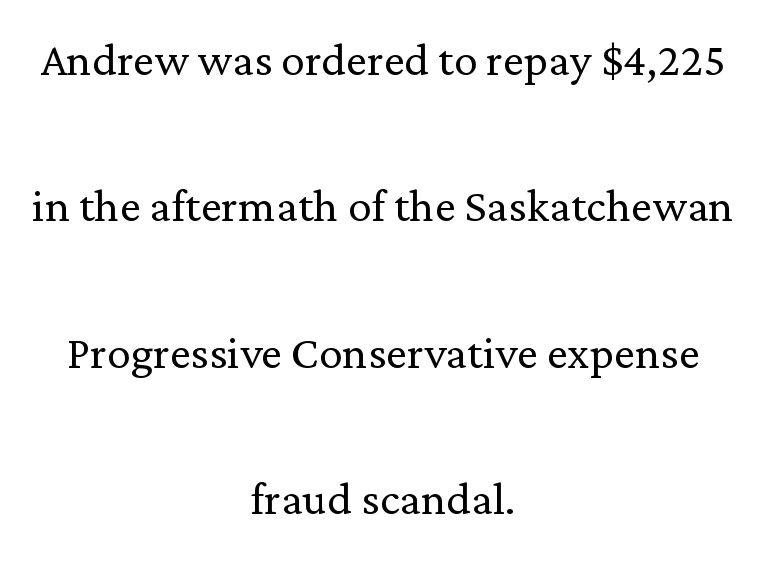
{"serif": "yes", "italic": "no", "bold": "no", "weight": "light", "width": "normal", "stroke_contrast": "low", "x_height": "medium", "monospaced": "no", "underline": "no", "align": "center", "line_spacing": "loose", "line_spacing_ratio": 2.48, "letter_spacing": "normal", "letter_spacing_em": 0.0, "glyph_px": 59}
